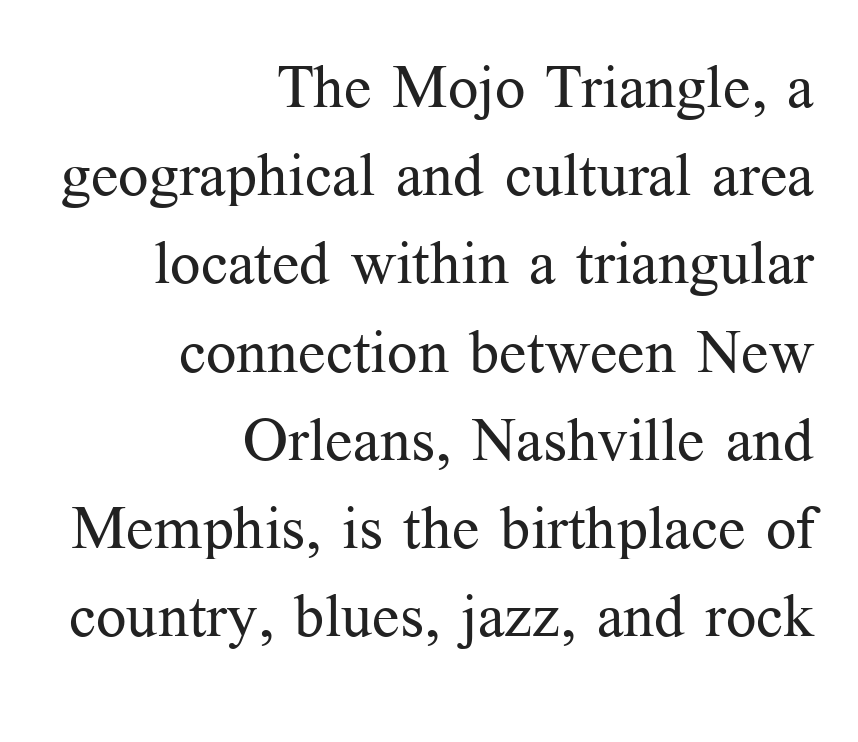
The image shows 60 px regular-weight serif type, upright; set right-aligned, normal line spacing (1.47x), normal letter spacing, not underlined; medium stroke contrast and a medium x-height.
